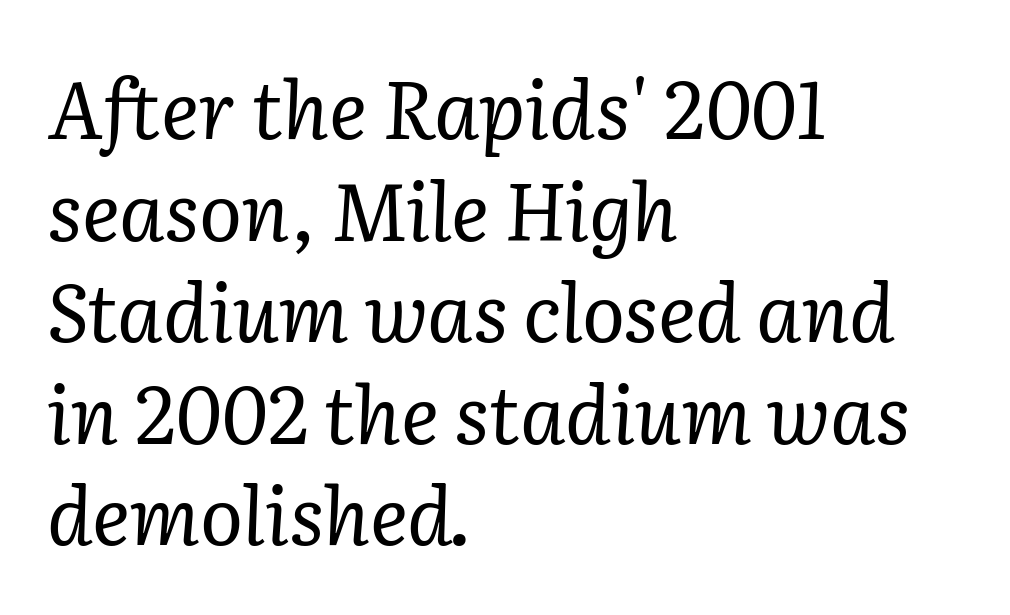
The image shows 80 px regular-weight serif type, italic (leaning right); set left-aligned, normal line spacing (1.27x), normal letter spacing, not underlined; low stroke contrast and a medium x-height.
